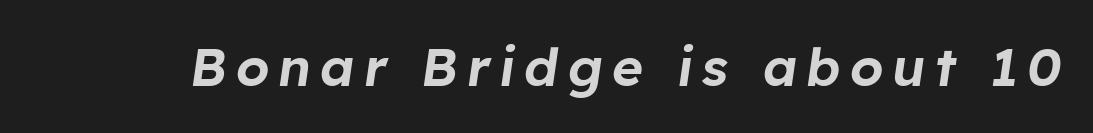
The image shows 53 px text type, italic (leaning right); set not underlined; low stroke contrast and a medium x-height.
